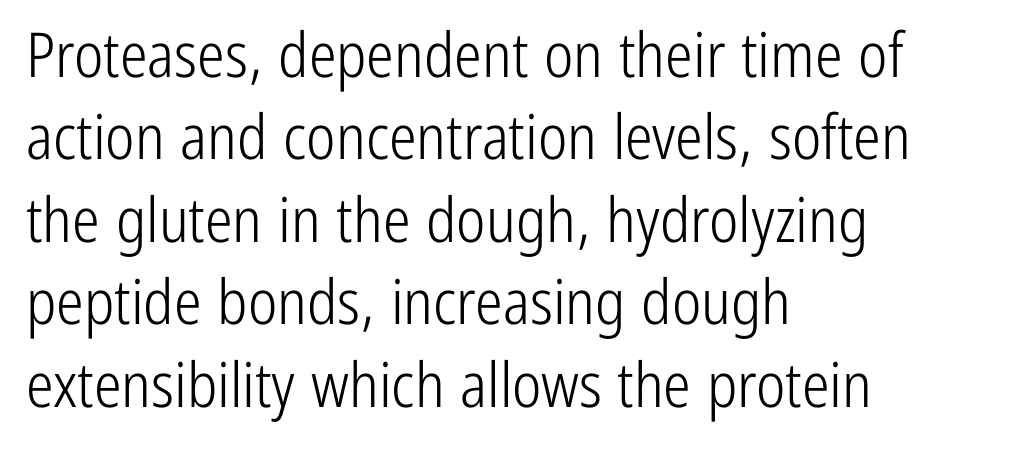
The ragged edge is on the right, which tells us the setting is flush left. Note the varied advance widths — an 'i' is clearly narrower than an 'm'. On a weight scale, this lands at 450 or below. Inter-character spacing is left at the font's built-in metrics. Vertical spacing — default. It's the straight-up-and-down kind of type.
